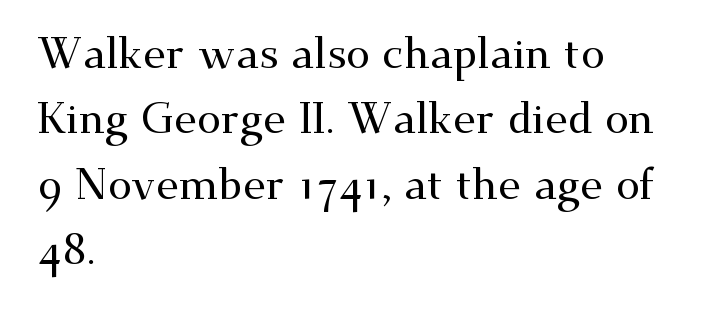
{"serif": "yes", "italic": "no", "width": "wide", "stroke_contrast": "medium", "x_height": "small", "monospaced": "no", "underline": "no", "align": "left", "line_spacing": "normal", "line_spacing_ratio": 1.52, "letter_spacing": "normal", "letter_spacing_em": 0.0, "glyph_px": 43}
